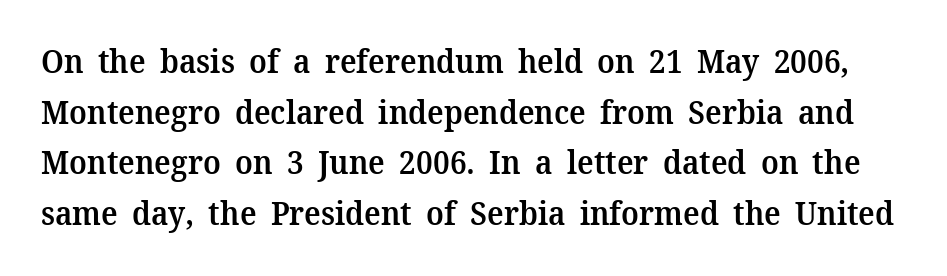
{"serif": "yes", "italic": "no", "bold": "semi", "weight": "semibold", "width": "normal", "stroke_contrast": "medium", "x_height": "medium", "monospaced": "no", "underline": "no", "line_spacing": "normal", "line_spacing_ratio": 1.58, "letter_spacing": "normal", "letter_spacing_em": 0.0, "glyph_px": 32}
